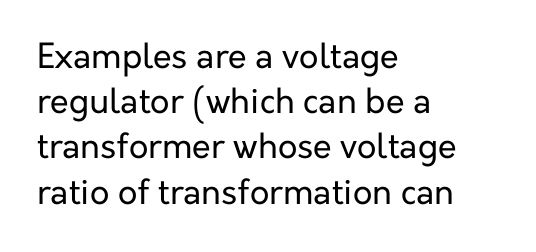
The image shows 34 px regular-weight sans-serif type, upright; set left-aligned, normal line spacing (1.33x), normal letter spacing, not underlined; low stroke contrast and a medium x-height.
